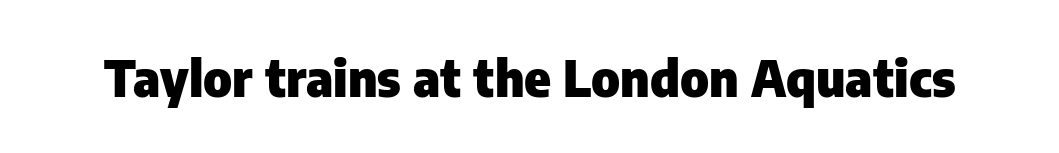
Q: Is the text bold? A: Yes.
Q: Is the text italic (slanted)? A: No, it is upright.
Q: Is the typeface a serif or a sans-serif typeface? A: Sans-serif.
Q: Is the text underlined? A: No.
Q: Is the spacing between letters normal or unusually wide? A: Normal.
Q: Width (condensed, normal, or wide)? A: Normal.
Q: Stroke contrast? A: Low.
Q: x-height? A: Medium.
Q: Monospaced? A: No.
